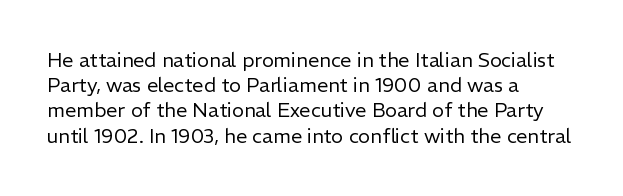
Q: Is the text bold? A: No.
Q: Is the text italic (slanted)? A: No, it is upright.
Q: Is the text underlined? A: No.
Q: How is the paragraph aligned? A: Left-aligned.
Q: Is the spacing between letters normal or unusually wide? A: Normal.
Q: Is the spacing between lines tight, normal or loose? A: Normal.
